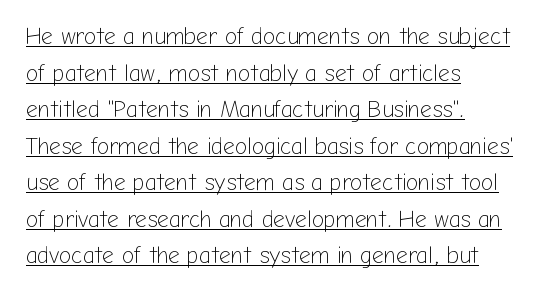
Regarding leading, the lines here are spaced in the standard way. Observe the ordinary spacing: letters are neighbours, not strangers. Weight: regular or lighter. The specimen includes a rule beneath the text block's lines. These lines were composed using upright roman letters.
